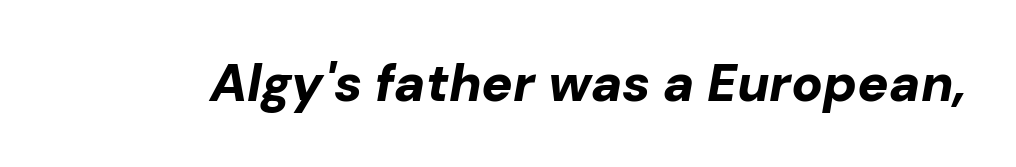
Q: Is the text bold? A: Yes.
Q: Is the text italic (slanted)? A: Yes, it leans right by about 10 degrees.
Q: Is the text underlined? A: No.
Q: Is the spacing between letters normal or unusually wide? A: Normal.
Q: Width (condensed, normal, or wide)? A: Normal.
Q: Stroke contrast? A: Low.
Q: x-height? A: Medium.
Q: Monospaced? A: No.
